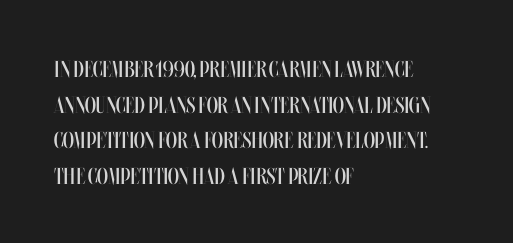
{"italic": "no", "bold": "no", "underline": "no", "align": "left", "line_spacing": "normal", "line_spacing_ratio": 1.55, "letter_spacing": "normal", "letter_spacing_em": 0.0, "glyph_px": 23}
